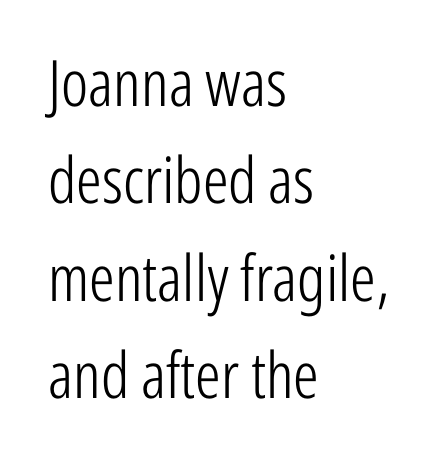
{"serif": "no", "italic": "no", "bold": "no", "weight": "light", "width": "condensed", "stroke_contrast": "low", "x_height": "medium", "monospaced": "no", "underline": "no", "align": "left", "line_spacing": "normal", "line_spacing_ratio": 1.52, "letter_spacing": "normal", "letter_spacing_em": 0.0, "glyph_px": 64}
